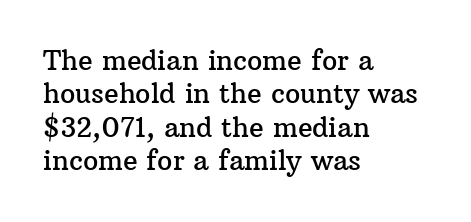
{"italic": "no", "underline": "no", "align": "left", "line_spacing_ratio": 1.24, "letter_spacing": "normal", "letter_spacing_em": 0.0, "glyph_px": 27}
